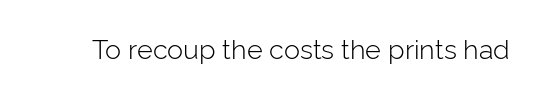
{"italic": "no", "bold": "no", "underline": "no", "letter_spacing": "normal", "letter_spacing_em": 0.0, "glyph_px": 27}
